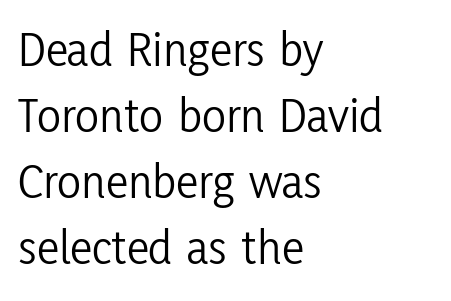
{"serif": "no", "italic": "no", "bold": "no", "weight": "light", "width": "condensed", "stroke_contrast": "low", "x_height": "medium", "monospaced": "no", "underline": "no", "align": "left", "line_spacing": "normal", "line_spacing_ratio": 1.32, "letter_spacing": "normal", "letter_spacing_em": 0.0, "glyph_px": 50}
